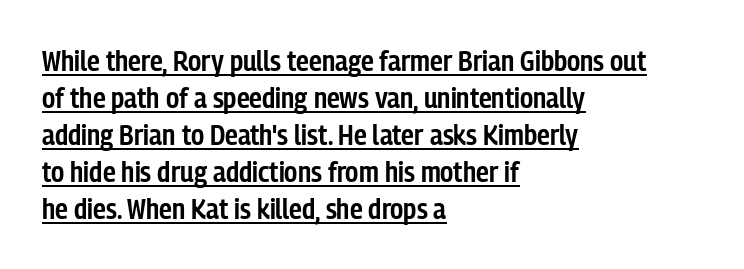
Q: Is the text bold? A: Semi-bold.
Q: Is the text italic (slanted)? A: No, it is upright.
Q: Is the typeface a serif or a sans-serif typeface? A: Sans-serif.
Q: Is the text underlined? A: Yes.
Q: How is the paragraph aligned? A: Left-aligned.
Q: Is the spacing between letters normal or unusually wide? A: Normal.
Q: Is the spacing between lines tight, normal or loose? A: Normal.
Q: Width (condensed, normal, or wide)? A: Condensed.
Q: Stroke contrast? A: Low.
Q: x-height? A: Medium.
Q: Monospaced? A: No.
